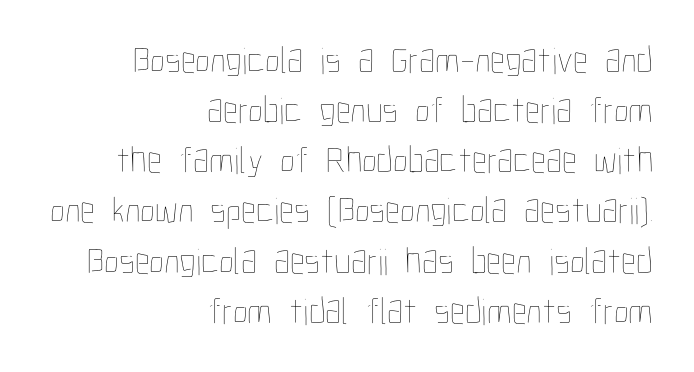
The image shows 38 px thin, condensed type, upright; set right-aligned, normal line spacing (1.32x), normal letter spacing, not underlined; low stroke contrast and a medium x-height.
